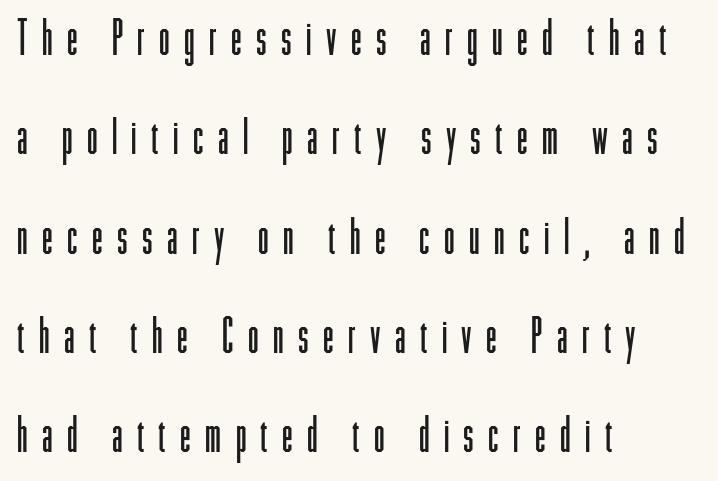
The image shows 48 px light, condensed sans-serif type, upright; set left-aligned, loose line spacing (2.07x), unusually wide letter spacing (+0.3 em), not underlined; low stroke contrast and a medium x-height.
